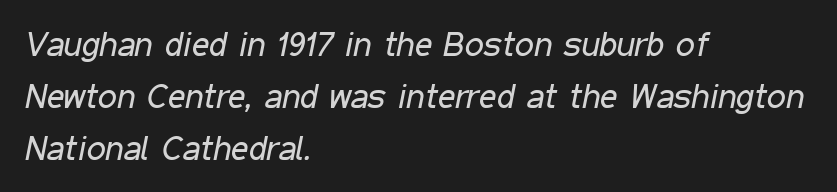
{"italic": "yes", "lean": "right", "slant_degrees": 11, "bold": "no", "weight": "regular", "width": "condensed", "stroke_contrast": "low", "x_height": "medium", "monospaced": "no", "underline": "no", "align": "left", "line_spacing": "normal", "line_spacing_ratio": 1.53, "letter_spacing": "normal", "letter_spacing_em": 0.0, "glyph_px": 34}
